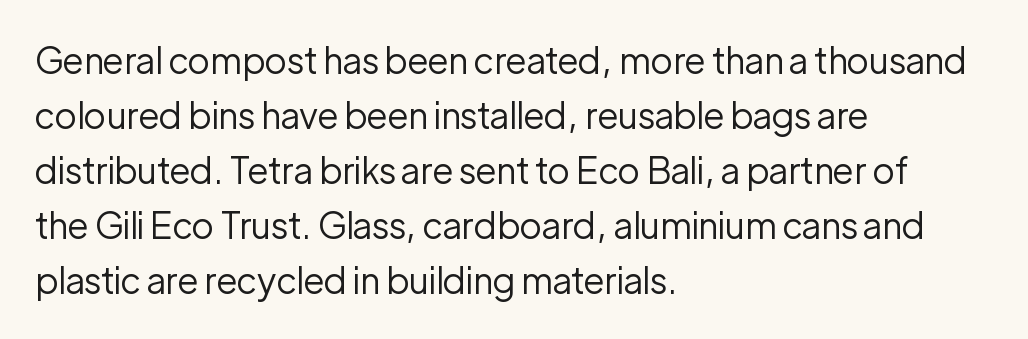
The rows are spaced the way most documents space them. Is the stroke heavy? The answer is a plain regular-or-lighter. Looks like regular typesetting: each glyph gets only the width it needs. The rag falls on the right side of this text block. The passage shown is not underscored anywhere.
